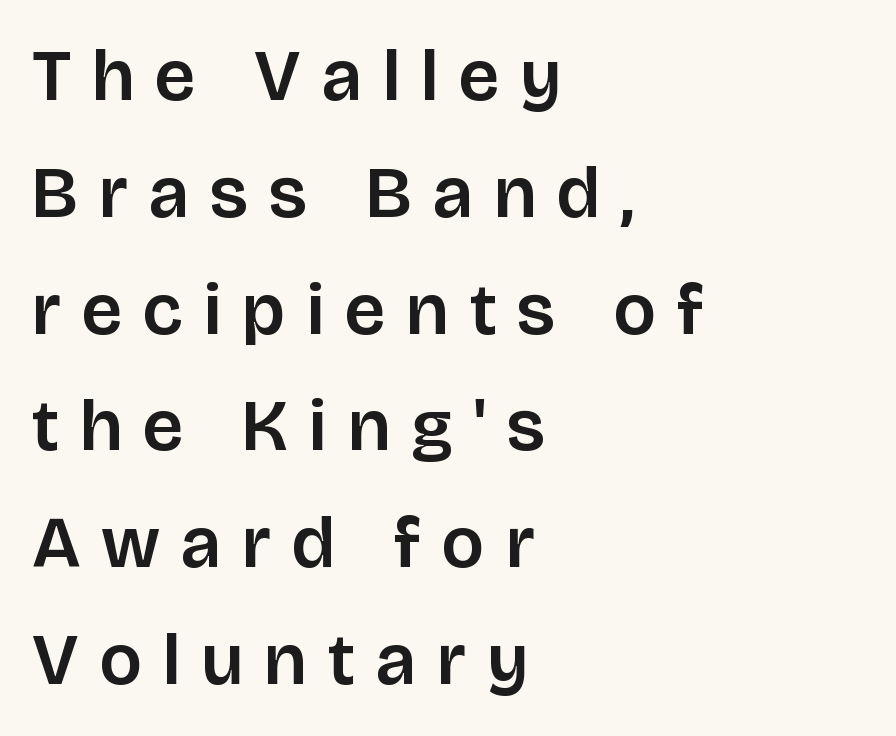
Q: Is the text italic (slanted)? A: No, it is upright.
Q: Is the typeface a serif or a sans-serif typeface? A: Sans-serif.
Q: Is the text underlined? A: No.
Q: How is the paragraph aligned? A: Left-aligned.
Q: Is the spacing between letters normal or unusually wide? A: Unusually wide.
Q: Is the spacing between lines tight, normal or loose? A: Normal.
Q: Width (condensed, normal, or wide)? A: Normal.
Q: Stroke contrast? A: Low.
Q: x-height? A: Large.
Q: Monospaced? A: No.
